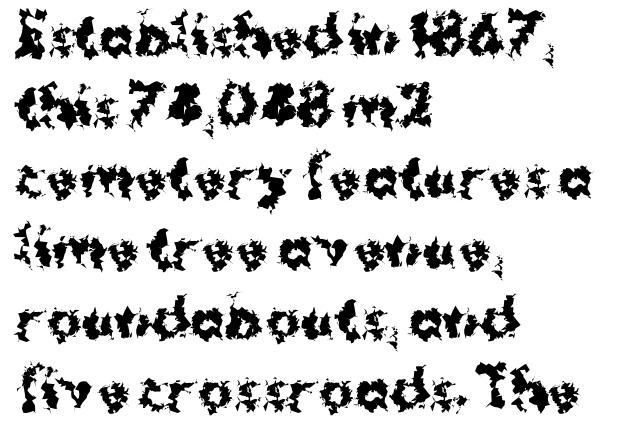
The image shows 52 px bold sans-serif type, upright; set left-aligned, normal line spacing (1.36x), normal letter spacing, not underlined; medium stroke contrast and a medium x-height.
